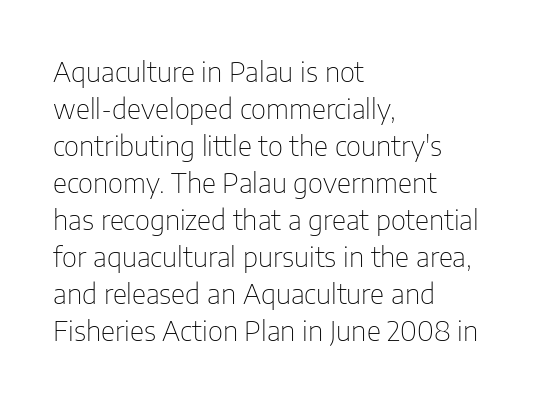
Q: Is the text bold? A: No.
Q: Is the text italic (slanted)? A: No, it is upright.
Q: Is the typeface a serif or a sans-serif typeface? A: Sans-serif.
Q: Is the text underlined? A: No.
Q: How is the paragraph aligned? A: Left-aligned.
Q: Is the spacing between letters normal or unusually wide? A: Normal.
Q: Is the spacing between lines tight, normal or loose? A: Normal.
Q: Width (condensed, normal, or wide)? A: Condensed.
Q: Stroke contrast? A: Low.
Q: x-height? A: Medium.
Q: Monospaced? A: No.
